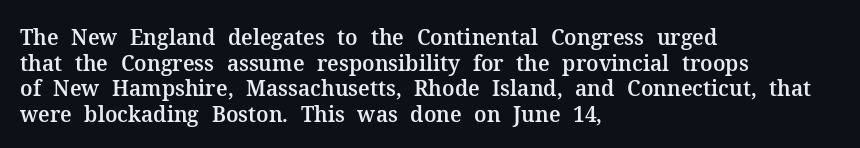
The image shows 21 px text type, upright; set left-aligned, line spacing 1.22x, normal letter spacing, not underlined.
